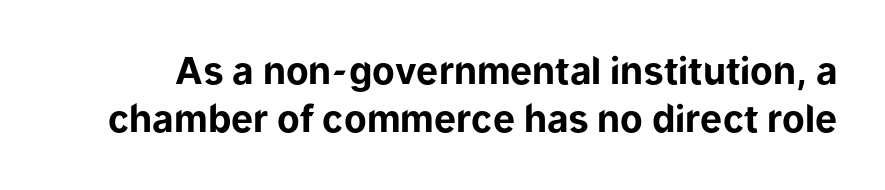
The image shows 37 px bold sans-serif type, upright; set normal line spacing (1.31x), normal letter spacing, not underlined; low stroke contrast and a medium x-height.
